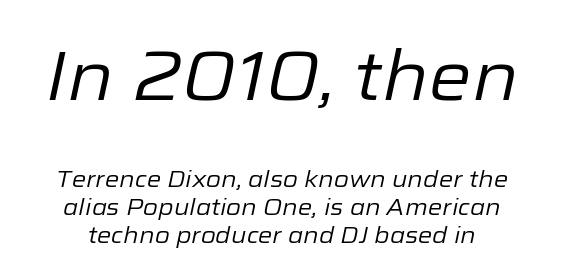
{"italic": "yes", "lean": "right", "slant_degrees": 12, "bold": "no", "weight": "regular", "width": "normal", "stroke_contrast": "low", "x_height": "medium", "monospaced": "no", "underline": "no", "align": "center", "line_spacing_ratio": 1.22, "letter_spacing": "normal", "letter_spacing_em": 0.0, "larger_block": "first", "size_ratio": 3.0, "glyph_px": 69}
